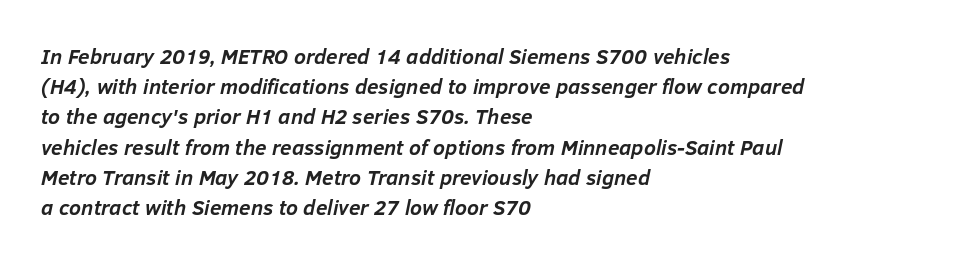
{"italic": "yes", "lean": "right", "slant_degrees": 12, "bold": "yes", "underline": "no", "align": "left", "line_spacing": "normal", "line_spacing_ratio": 1.44, "letter_spacing": "normal", "letter_spacing_em": 0.0, "glyph_px": 21}
